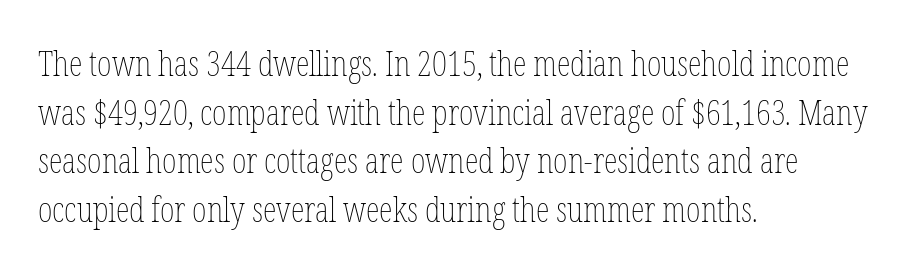
Heaviness? Minimal to ordinary, like unemphasized prose. Nope, not italic — everything's standing straight. Check under the words: just untouched page. Spacing verdict: proportional, widths tailored to each character. Tracking value appears to be zero — textbook default spacing. The paragraph has a hard left edge and a soft right edge.
